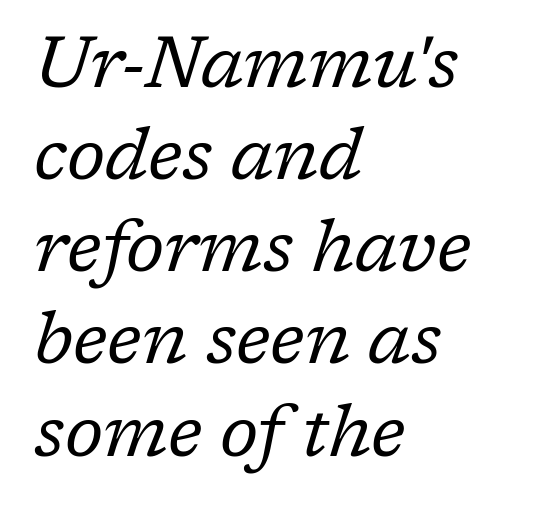
Q: Is the text bold? A: No.
Q: Is the text italic (slanted)? A: Yes, it leans right by about 17 degrees.
Q: Is the typeface a serif or a sans-serif typeface? A: Serif.
Q: Is the text underlined? A: No.
Q: How is the paragraph aligned? A: Left-aligned.
Q: Is the spacing between letters normal or unusually wide? A: Normal.
Q: Is the spacing between lines tight, normal or loose? A: Normal.
Q: Width (condensed, normal, or wide)? A: Normal.
Q: Stroke contrast? A: Low.
Q: x-height? A: Medium.
Q: Monospaced? A: No.
